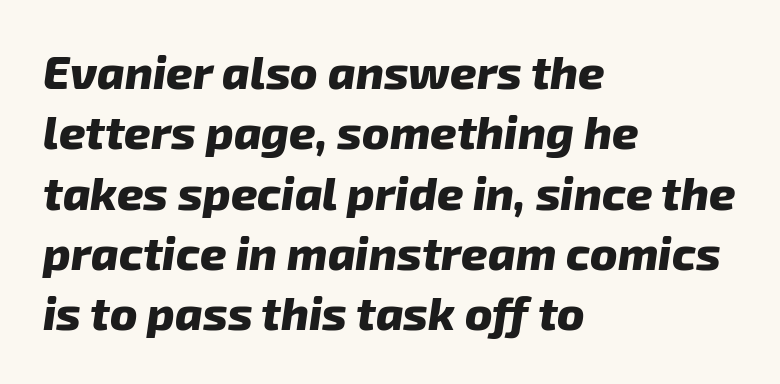
{"italic": "yes", "lean": "right", "slant_degrees": 8, "bold": "yes", "weight": "heavy", "width": "normal", "stroke_contrast": "low", "x_height": "medium", "monospaced": "no", "underline": "no", "align": "left", "line_spacing": "normal", "line_spacing_ratio": 1.31, "letter_spacing": "normal", "letter_spacing_em": 0.0, "glyph_px": 46}
